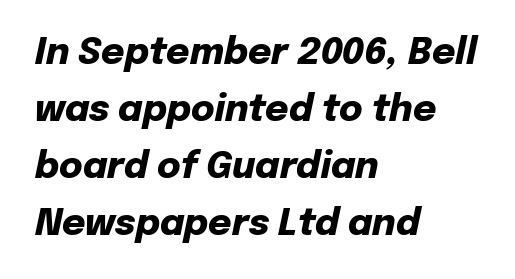
Q: Is the text bold? A: Yes.
Q: Is the text italic (slanted)? A: Yes, it leans right by about 12 degrees.
Q: Is the text underlined? A: No.
Q: How is the paragraph aligned? A: Left-aligned.
Q: Is the spacing between letters normal or unusually wide? A: Normal.
Q: Is the spacing between lines tight, normal or loose? A: Normal.
Q: Width (condensed, normal, or wide)? A: Normal.
Q: Stroke contrast? A: Low.
Q: x-height? A: Medium.
Q: Monospaced? A: No.
